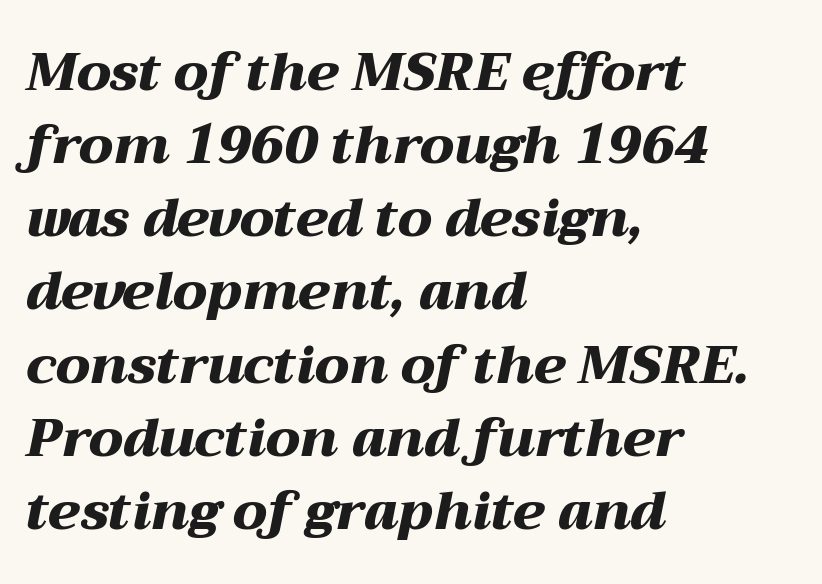
Weight check: bold — yes, fully. Honestly, there is no underline to notice here at all. The line-height multiplier appears to be the usual default. Honestly, the letter spacing is just normal — you wouldn't notice it.
